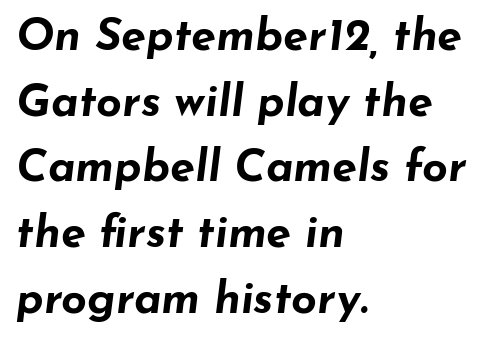
Q: Is the text bold? A: Yes.
Q: Is the text italic (slanted)? A: Yes, it leans right by about 7 degrees.
Q: Is the text underlined? A: No.
Q: How is the paragraph aligned? A: Left-aligned.
Q: Is the spacing between letters normal or unusually wide? A: Normal.
Q: Is the spacing between lines tight, normal or loose? A: Normal.
Q: Width (condensed, normal, or wide)? A: Wide.
Q: Stroke contrast? A: Low.
Q: x-height? A: Small.
Q: Monospaced? A: No.
